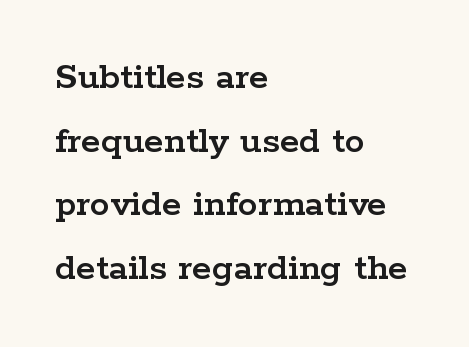
The image shows 40 px wide serif type, upright; set left-aligned, normal line spacing (1.59x), normal letter spacing, not underlined; low stroke contrast and a medium x-height.
